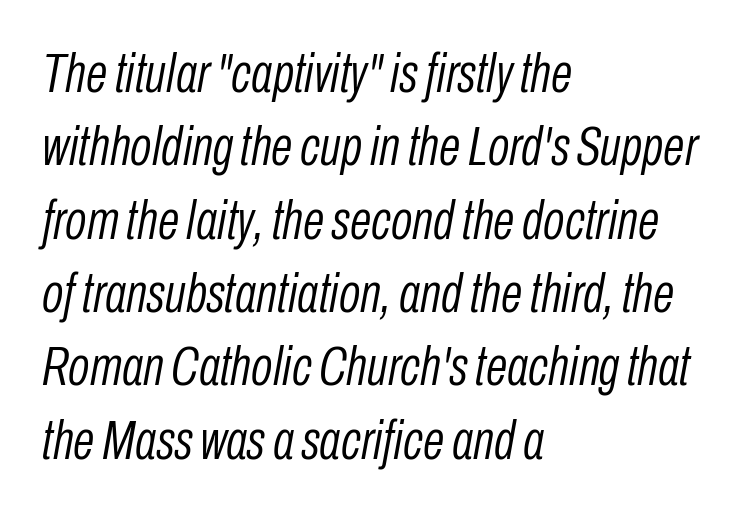
The image shows 56 px light, condensed type, italic (leaning right); set left-aligned, normal line spacing (1.31x), normal letter spacing, not underlined; low stroke contrast and a medium x-height.
